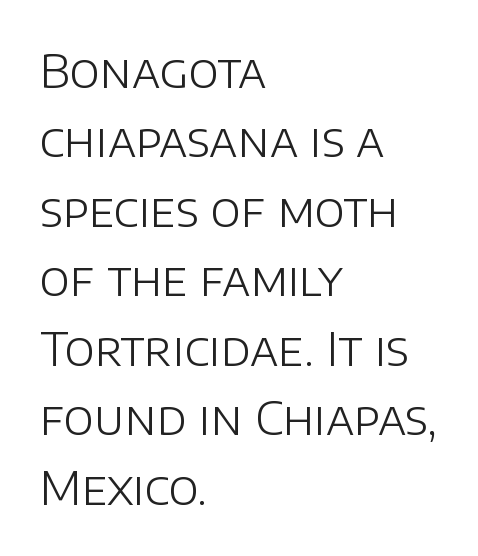
Q: Is the text bold? A: No.
Q: Is the text italic (slanted)? A: No, it is upright.
Q: Is the typeface a serif or a sans-serif typeface? A: Sans-serif.
Q: Is the text underlined? A: No.
Q: How is the paragraph aligned? A: Left-aligned.
Q: Is the spacing between letters normal or unusually wide? A: Normal.
Q: Is the spacing between lines tight, normal or loose? A: Normal.
Q: Width (condensed, normal, or wide)? A: Normal.
Q: Stroke contrast? A: Low.
Q: x-height? A: Large.
Q: Monospaced? A: No.
